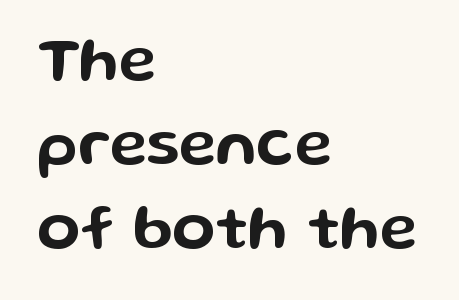
Classification — sans serif. The face used here is proportionally spaced, like ordinary book or web type. Quick note: interline space is typical. The gaps between neighbouring characters are ordinary and unremarkable.
